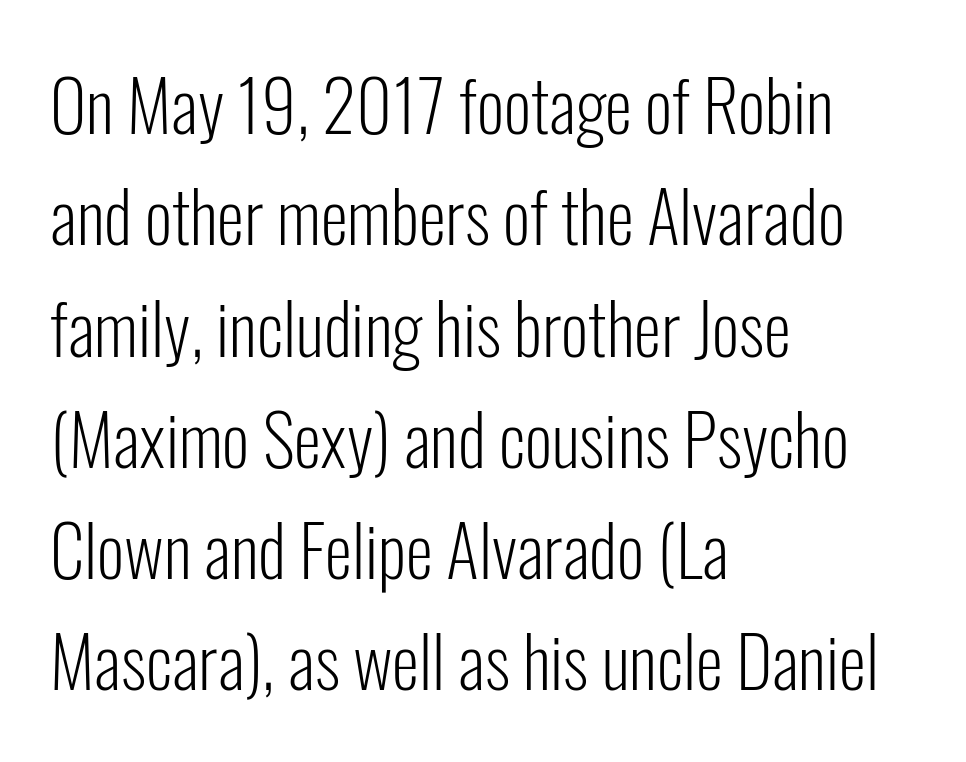
To sum up the face: it is a sans, with no serifs. Nope, not italic — everything's standing straight. Honestly, the row spacing looks completely unremarkable. The rag falls on the right side of this text block.
